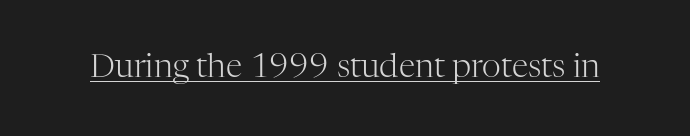
Q: Is the text bold? A: No.
Q: Is the text italic (slanted)? A: No, it is upright.
Q: Is the typeface a serif or a sans-serif typeface? A: Serif.
Q: Is the text underlined? A: Yes.
Q: Is the spacing between letters normal or unusually wide? A: Normal.
Q: Width (condensed, normal, or wide)? A: Normal.
Q: Stroke contrast? A: High.
Q: x-height? A: Medium.
Q: Monospaced? A: No.
